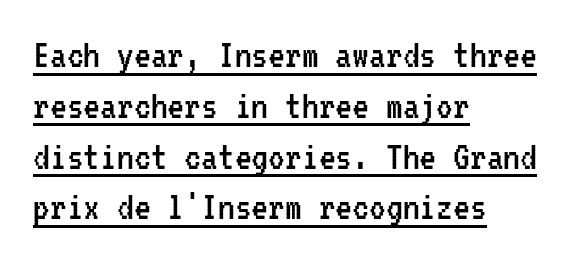
Reading down the block, your eye returns to a fixed left position each line. There is no visible air inserted between adjacent glyphs. The letters carry no serifs — their stems end cleanly without finishing strokes. Looks like terminal output: every glyph gets an equal slot. Weight class: somewhere from thin through regular. The typography opts for an upright posture over an oblique one.
